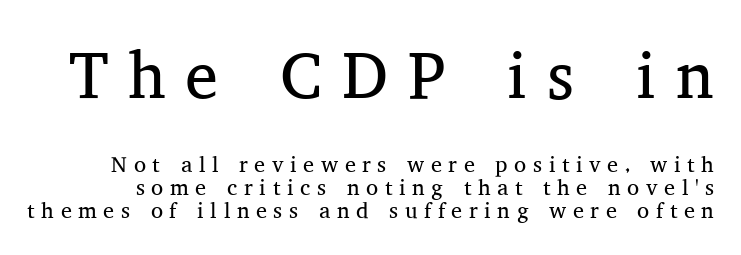
You could not count columns in this text — the font is proportionally spaced. Tracking here is generous; glyphs stand well apart from one another. The font's upright variant was chosen for this text. The space directly below the letters is spotless. The rendering shows small feet on the letterforms — a serif design. The emphasis by scale lands on block number one, above.
